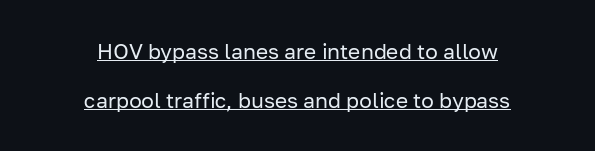
Q: Is the text bold? A: No.
Q: Is the text italic (slanted)? A: No, it is upright.
Q: Is the text underlined? A: Yes.
Q: How is the paragraph aligned? A: Centered.
Q: Is the spacing between letters normal or unusually wide? A: Normal.
Q: Is the spacing between lines tight, normal or loose? A: Loose.
